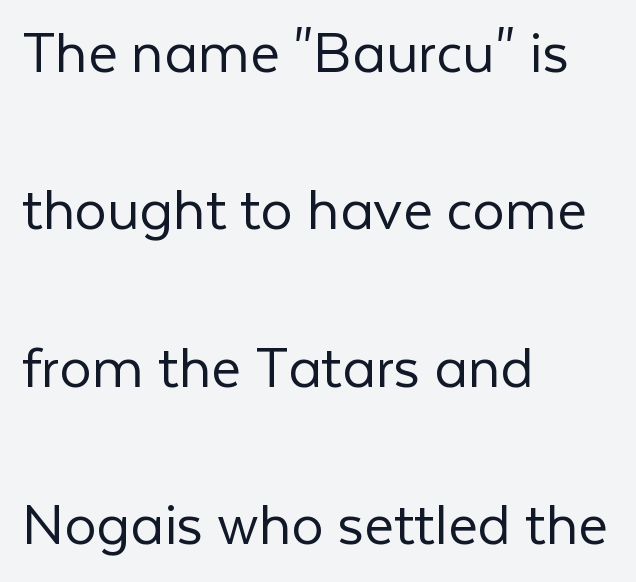
This sample trades compactness for vertical openness between lines. Compared with typical body copy, the letter spacing here is the same. Is this a fixed-width face? No — the glyphs have proportional, varying widths. Does the type have serifs? No, each stem ends abruptly. Is the stroke heavy? The answer is a plain regular-or-lighter.
